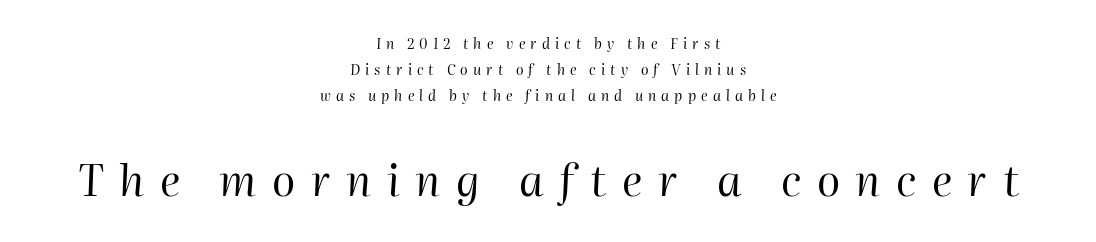
{"italic": "yes", "lean": "right", "slant_degrees": 2, "bold": "no", "weight": "regular", "width": "normal", "stroke_contrast": "high", "x_height": "medium", "monospaced": "no", "underline": "no", "align": "center", "line_spacing_ratio": 1.87, "letter_spacing": "wide", "letter_spacing_em": 0.36, "larger_block": "second", "size_ratio": 3.07, "glyph_px": 43}
